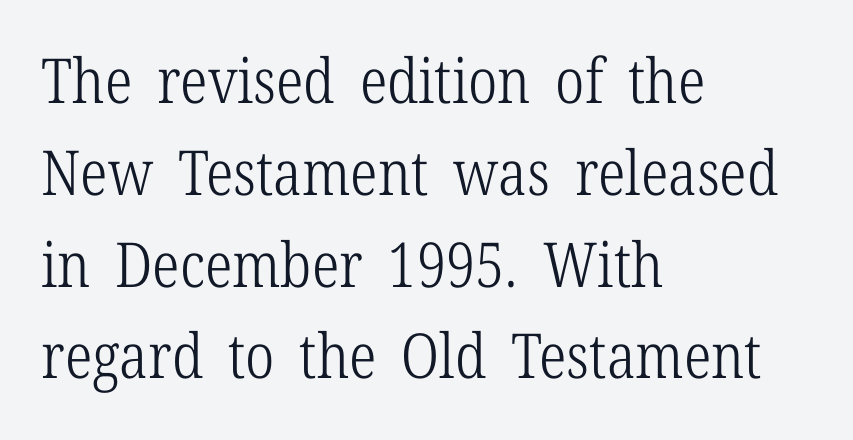
The rendering anchors every line to the left-hand side. The leading is moderate, giving the passage an even texture. Are there feet on the stems? There are — it's a serif. Any mark beneath the type? The region is blank. This sample uses an upright cut, with every glyph sitting square on the baseline.
